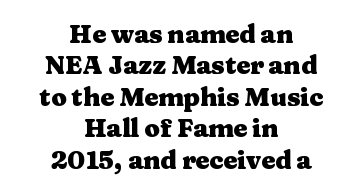
The image shows 25 px bold type, upright; set centered, normal line spacing (1.26x), normal letter spacing, not underlined.
